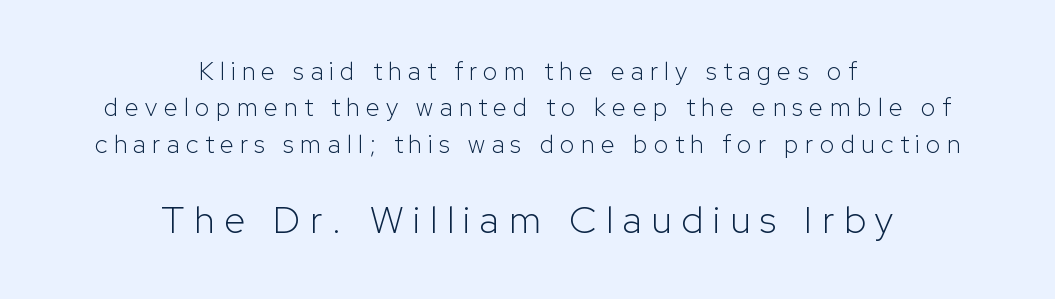
The face used here appears at its bigger size in the lower chunk. The passage shown has open, widely tracked lettering throughout. Underline: absent. Casual observation: everything's sitting right in the middle. Think of a printed novel: that variable character pitch is what you see here.
